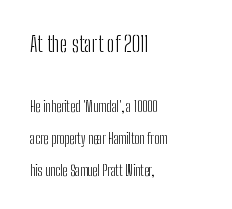
{"italic": "no", "bold": "no", "underline": "no", "align": "left", "line_spacing": "loose", "line_spacing_ratio": 2.28, "letter_spacing": "normal", "letter_spacing_em": 0.0, "larger_block": "first", "size_ratio": 1.57, "glyph_px": 22}
